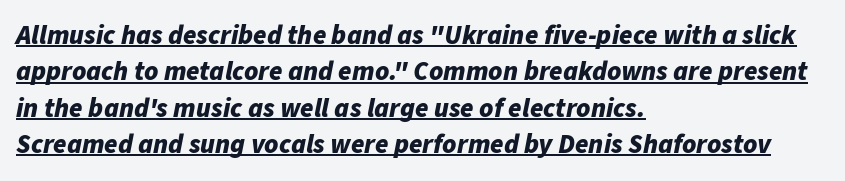
The image shows 27 px bold type, italic (leaning right); set left-aligned, normal line spacing (1.35x), normal letter spacing, underlined.
